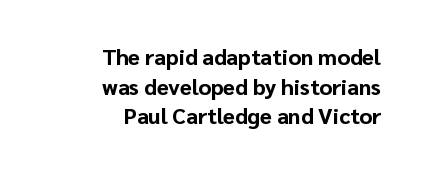
A typesetter would call this leading conventional body-copy spacing. This is heavy type, rendered in bold. Every row of glyphs terminates at an identical x-position on the right. Students, note that the glyphs here touch the page at normal intervals.
